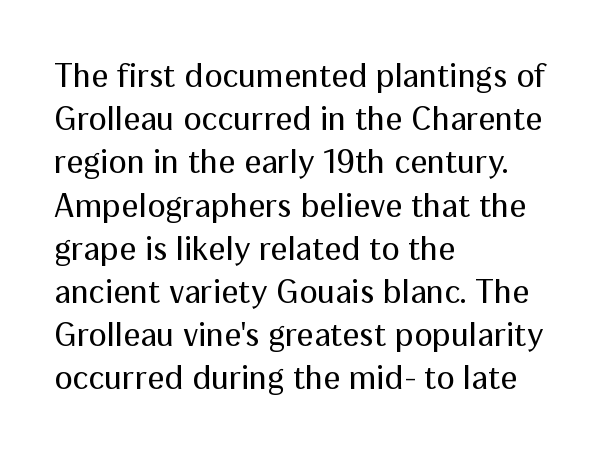
The image shows 34 px regular-weight sans-serif type, upright; set left-aligned, normal line spacing (1.27x), normal letter spacing, not underlined; medium stroke contrast and a medium x-height.
